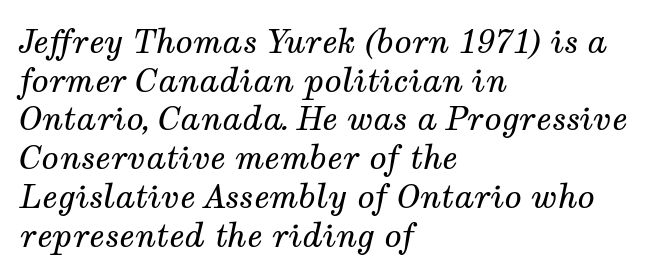
The image shows 32 px regular-weight serif type, italic (leaning right); set left-aligned, line spacing 1.21x, normal letter spacing, not underlined; medium stroke contrast and a medium x-height.
